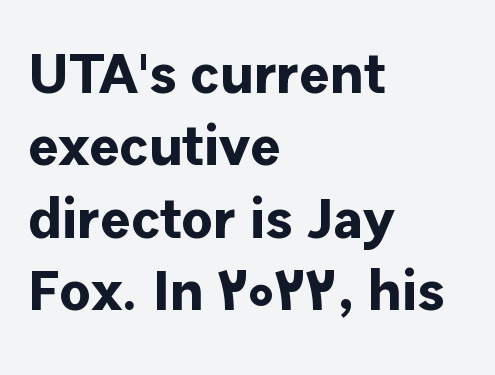
In terms of weight, the rendering is a true, heavy bold. Classification — sans serif. No italicization has been applied; the sample stays upright. The type is set solid horizontally, with unmodified tracking. Is this a fixed-width face? No — the glyphs have proportional, varying widths. Whoever set this chose a conventional vertical rhythm.
